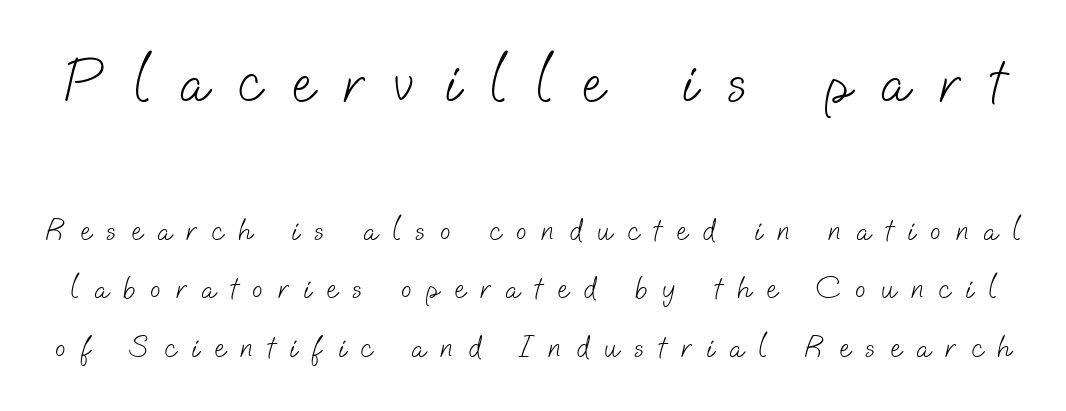
{"serif": "no", "bold": "no", "weight": "light", "width": "normal", "stroke_contrast": "low", "x_height": "small", "monospaced": "no", "underline": "no", "line_spacing_ratio": 1.89, "letter_spacing": "wide", "letter_spacing_em": 0.49, "larger_block": "first", "size_ratio": 2.0, "glyph_px": 62}
